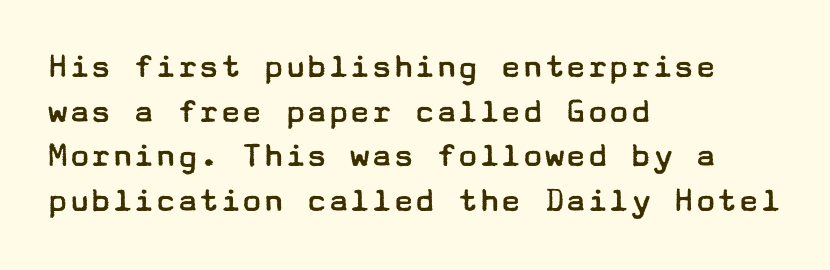
The image shows 36 px regular-weight, wide sans-serif type, upright; set left-aligned, line spacing 1.24x, normal letter spacing, not underlined; low stroke contrast and a medium x-height.
